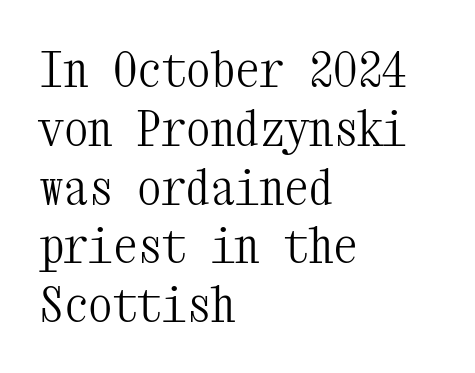
The image shows 49 px light, condensed serif type, upright, monospaced; set left-aligned, line spacing 1.2x, normal letter spacing, not underlined; medium stroke contrast and a medium x-height.
